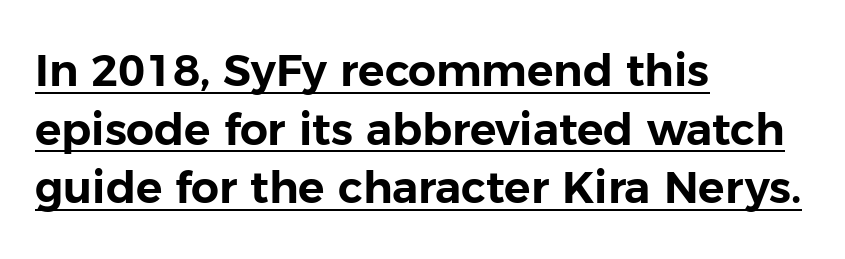
Q: Is the text italic (slanted)? A: No, it is upright.
Q: Is the typeface a serif or a sans-serif typeface? A: Sans-serif.
Q: Is the text underlined? A: Yes.
Q: How is the paragraph aligned? A: Left-aligned.
Q: Is the spacing between letters normal or unusually wide? A: Normal.
Q: Is the spacing between lines tight, normal or loose? A: Normal.
Q: Width (condensed, normal, or wide)? A: Normal.
Q: Stroke contrast? A: Low.
Q: x-height? A: Medium.
Q: Monospaced? A: No.
